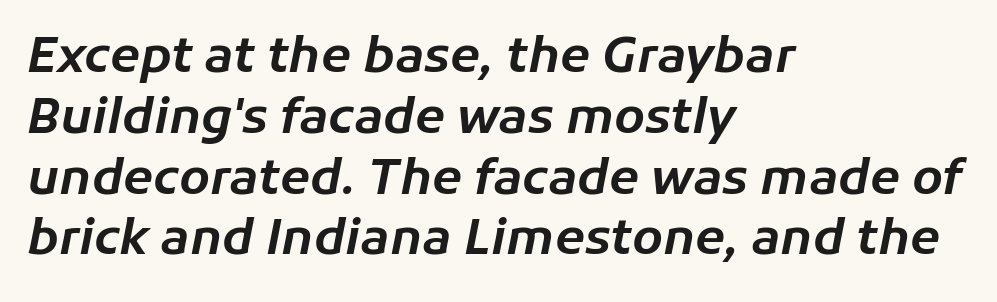
The image shows 49 px text type, italic (leaning right); set left-aligned, line spacing 1.24x, normal letter spacing, not underlined; low stroke contrast and a medium x-height.
